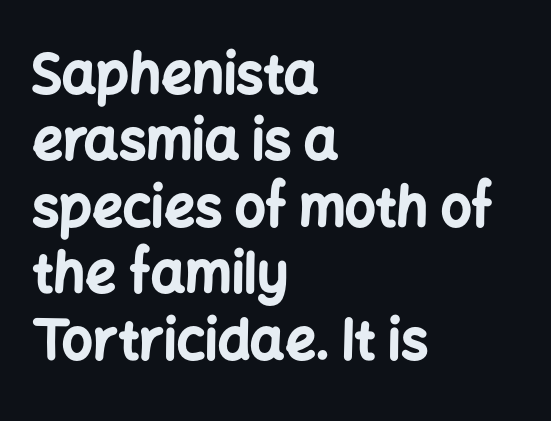
The image shows 54 px bold sans-serif type, upright; set left-aligned, line spacing 1.23x, normal letter spacing, not underlined; low stroke contrast and a medium x-height.
